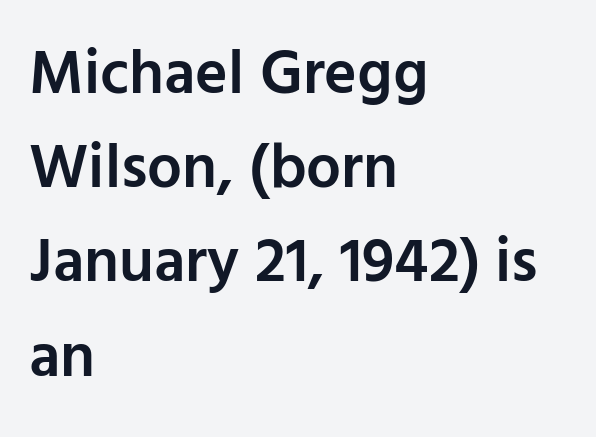
Line starts are locked; line ends wander. You could not count columns in this text — the font is proportionally spaced. Anything drawn beneath the words? Only blank space. Honestly, the letter spacing is just normal — you wouldn't notice it. The lines sit at an ordinary, default distance from one another.
